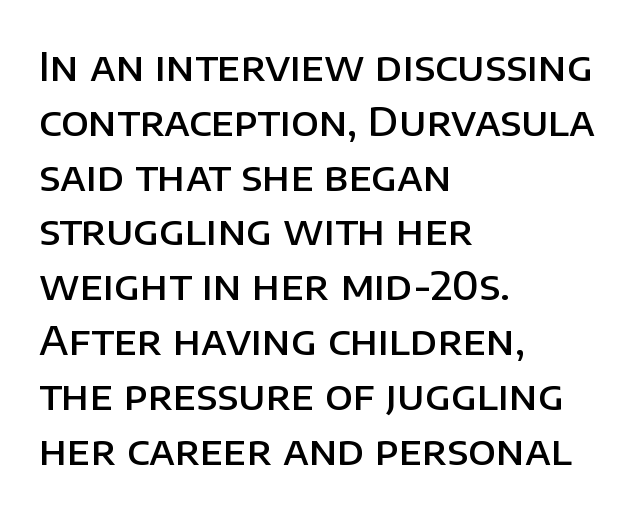
{"serif": "no", "italic": "no", "bold": "semi", "weight": "semibold", "width": "normal", "stroke_contrast": "low", "x_height": "large", "monospaced": "no", "underline": "no", "align": "left", "line_spacing": "normal", "line_spacing_ratio": 1.37, "letter_spacing": "normal", "letter_spacing_em": 0.0, "glyph_px": 40}
